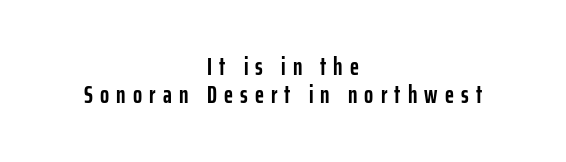
Q: Is the text bold? A: Yes.
Q: Is the text italic (slanted)? A: No, it is upright.
Q: Is the text underlined? A: No.
Q: How is the paragraph aligned? A: Centered.
Q: Is the spacing between letters normal or unusually wide? A: Unusually wide.
